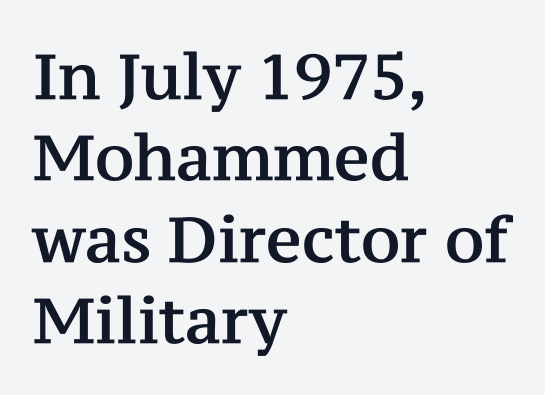
Serif or sans? Serif — the stroke terminals have little feet. This sample keeps an unexceptional amount of space between lines. In CSS terms this would be text-align: left. You could not count columns in this text — the font is proportionally spaced. The horizontal fit of the characters is conventional and even. It's the straight-up-and-down kind of type.
